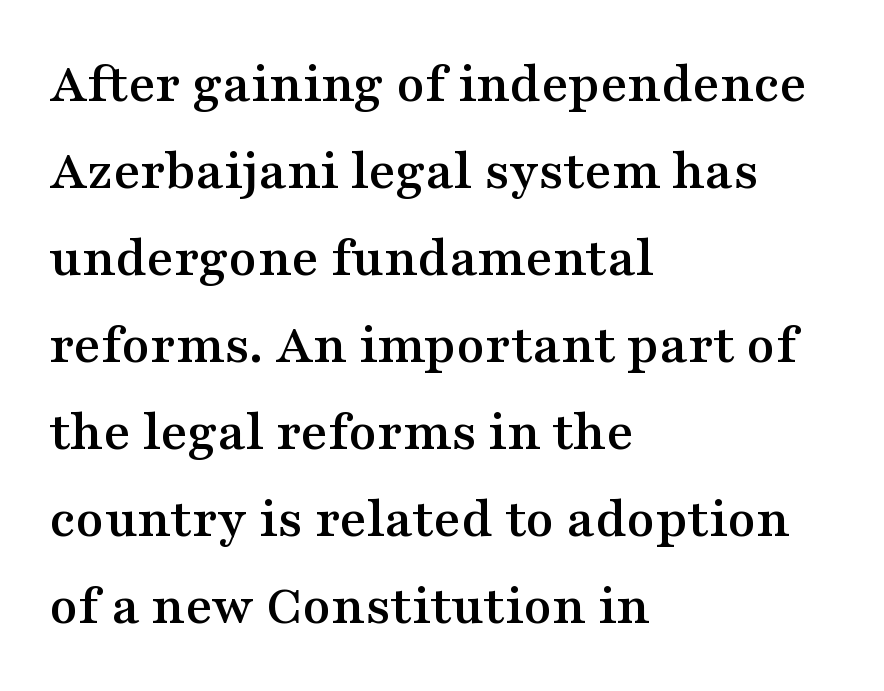
The image shows 58 px wide serif type, upright; set left-aligned, normal line spacing (1.5x), normal letter spacing, not underlined; medium stroke contrast and a medium x-height.
